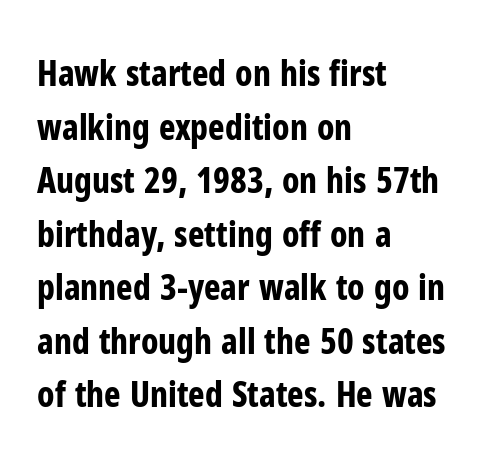
Q: Is the text bold? A: Yes.
Q: Is the text italic (slanted)? A: No, it is upright.
Q: Is the typeface a serif or a sans-serif typeface? A: Sans-serif.
Q: Is the text underlined? A: No.
Q: How is the paragraph aligned? A: Left-aligned.
Q: Is the spacing between letters normal or unusually wide? A: Normal.
Q: Is the spacing between lines tight, normal or loose? A: Normal.
Q: Width (condensed, normal, or wide)? A: Condensed.
Q: Stroke contrast? A: Low.
Q: x-height? A: Medium.
Q: Monospaced? A: No.
